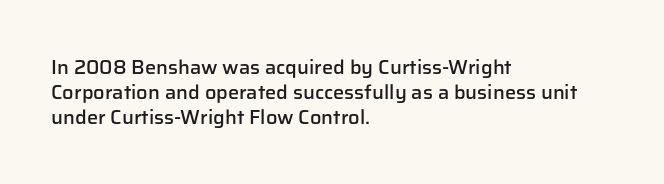
{"italic": "no", "bold": "semi", "underline": "no", "align": "left", "line_spacing_ratio": 1.24, "letter_spacing": "normal", "letter_spacing_em": 0.0, "glyph_px": 20}
